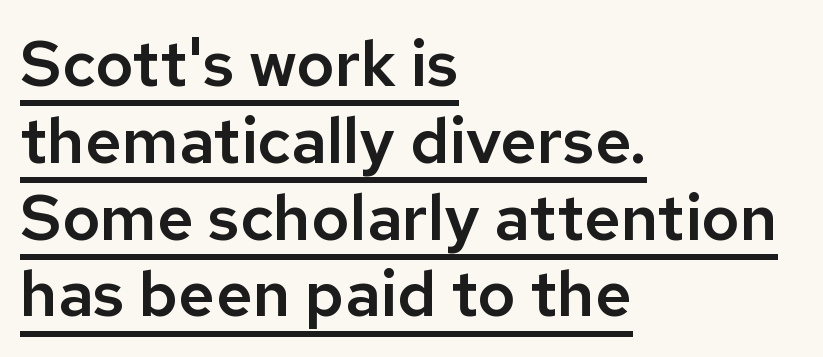
{"serif": "no", "italic": "no", "width": "normal", "stroke_contrast": "low", "x_height": "medium", "monospaced": "no", "underline": "yes", "align": "left", "line_spacing_ratio": 1.2, "letter_spacing": "normal", "letter_spacing_em": 0.0, "glyph_px": 64}
